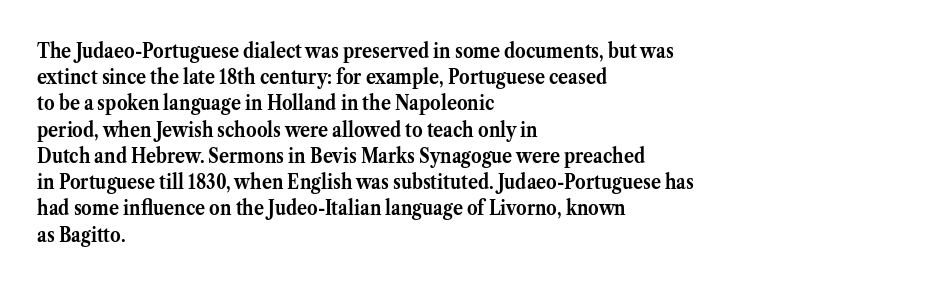
Q: Is the text bold? A: Yes.
Q: Is the text italic (slanted)? A: No, it is upright.
Q: Is the text underlined? A: No.
Q: How is the paragraph aligned? A: Left-aligned.
Q: Is the spacing between letters normal or unusually wide? A: Normal.
Q: Is the spacing between lines tight, normal or loose? A: Normal.
